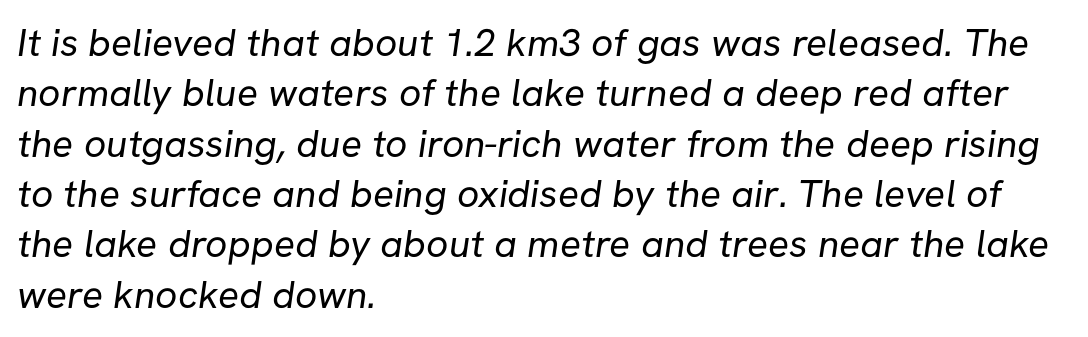
Q: Is the text bold? A: No.
Q: Is the typeface a serif or a sans-serif typeface? A: Sans-serif.
Q: Is the text underlined? A: No.
Q: How is the paragraph aligned? A: Left-aligned.
Q: Is the spacing between letters normal or unusually wide? A: Normal.
Q: Is the spacing between lines tight, normal or loose? A: Normal.
Q: Width (condensed, normal, or wide)? A: Normal.
Q: Stroke contrast? A: Low.
Q: x-height? A: Medium.
Q: Monospaced? A: No.
